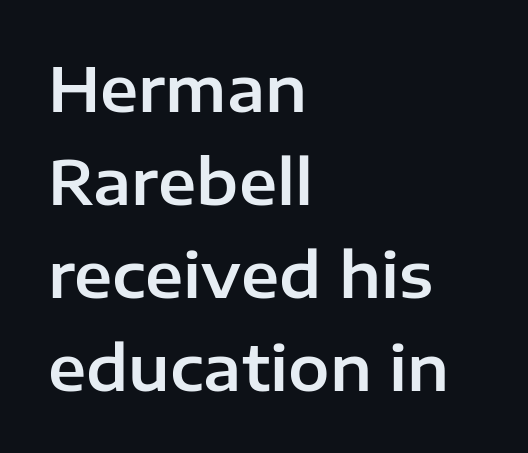
The image shows 62 px sans-serif type, upright; set left-aligned, normal line spacing (1.5x), normal letter spacing, not underlined; low stroke contrast and a medium x-height.
